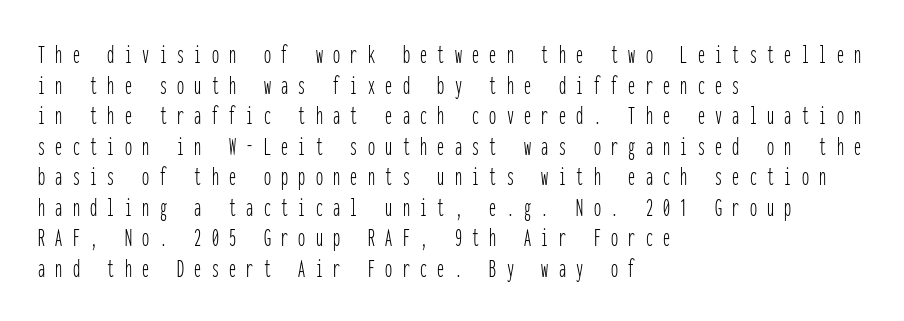
Q: Is the text bold? A: No.
Q: Is the text italic (slanted)? A: No, it is upright.
Q: Is the typeface a serif or a sans-serif typeface? A: Sans-serif.
Q: Is the text underlined? A: No.
Q: How is the paragraph aligned? A: Left-aligned.
Q: Is the spacing between letters normal or unusually wide? A: Unusually wide.
Q: Is the spacing between lines tight, normal or loose? A: Tight.
Q: Width (condensed, normal, or wide)? A: Condensed.
Q: Stroke contrast? A: Low.
Q: x-height? A: Medium.
Q: Monospaced? A: Yes.
